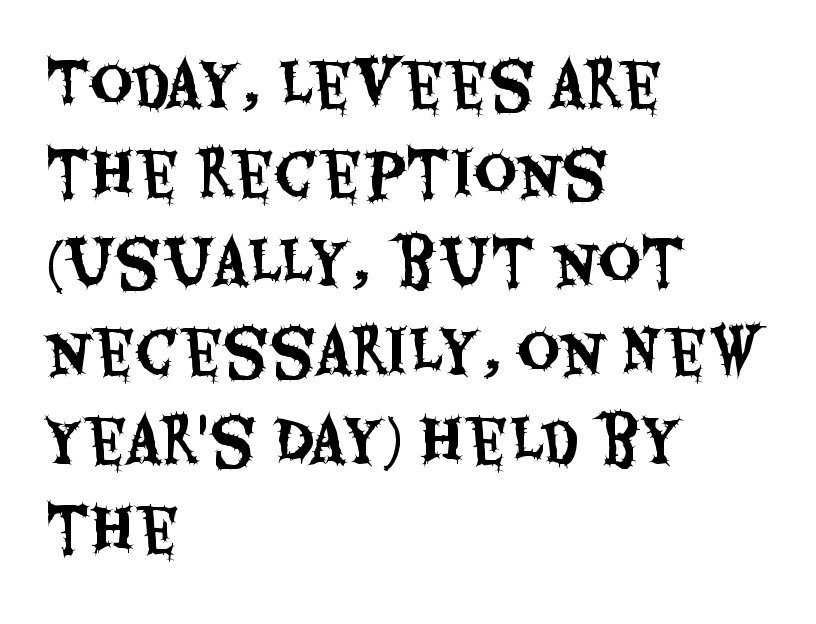
Q: Is the text italic (slanted)? A: No, it is upright.
Q: Is the typeface a serif or a sans-serif typeface? A: Sans-serif.
Q: Is the text underlined? A: No.
Q: How is the paragraph aligned? A: Left-aligned.
Q: Is the spacing between letters normal or unusually wide? A: Normal.
Q: Is the spacing between lines tight, normal or loose? A: Normal.
Q: Width (condensed, normal, or wide)? A: Condensed.
Q: Stroke contrast? A: Medium.
Q: x-height? A: Large.
Q: Monospaced? A: No.
